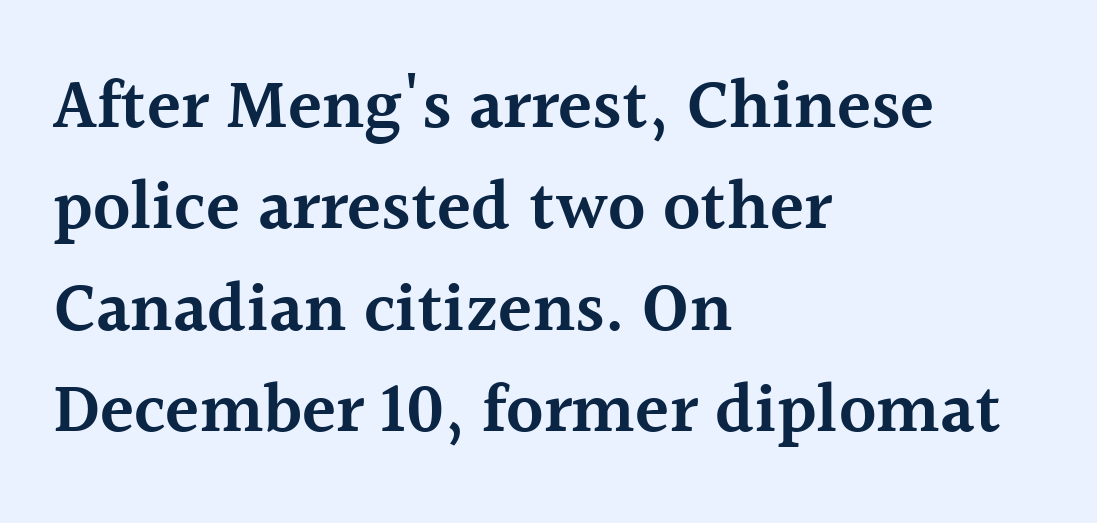
Q: Is the text bold? A: Semi-bold.
Q: Is the text italic (slanted)? A: No, it is upright.
Q: Is the typeface a serif or a sans-serif typeface? A: Serif.
Q: Is the text underlined? A: No.
Q: How is the paragraph aligned? A: Left-aligned.
Q: Is the spacing between letters normal or unusually wide? A: Normal.
Q: Is the spacing between lines tight, normal or loose? A: Normal.
Q: Width (condensed, normal, or wide)? A: Normal.
Q: x-height? A: Medium.
Q: Monospaced? A: No.
